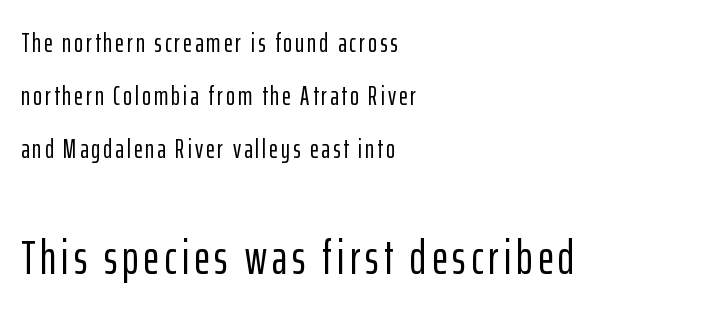
How would I describe the line gaps? Wide and relaxed. The font's upright variant was chosen for this text. The paragraph has a hard left edge and a soft right edge. Small over large — that's the arrangement of the two blocks here. A sans-serif font was chosen for this passage.
